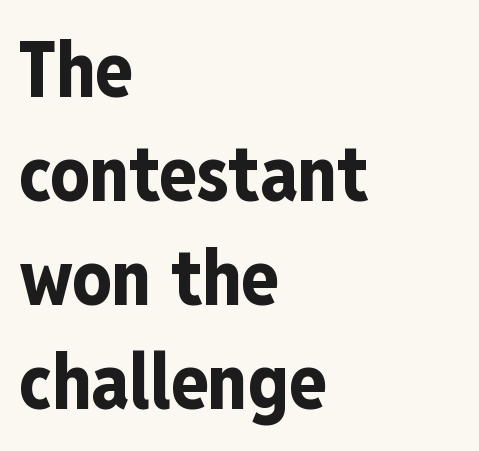
Q: Is the text bold? A: Yes.
Q: Is the text italic (slanted)? A: No, it is upright.
Q: Is the typeface a serif or a sans-serif typeface? A: Sans-serif.
Q: Is the text underlined? A: No.
Q: How is the paragraph aligned? A: Left-aligned.
Q: Is the spacing between letters normal or unusually wide? A: Normal.
Q: Is the spacing between lines tight, normal or loose? A: Normal.
Q: Width (condensed, normal, or wide)? A: Condensed.
Q: Stroke contrast? A: Low.
Q: x-height? A: Medium.
Q: Monospaced? A: No.
